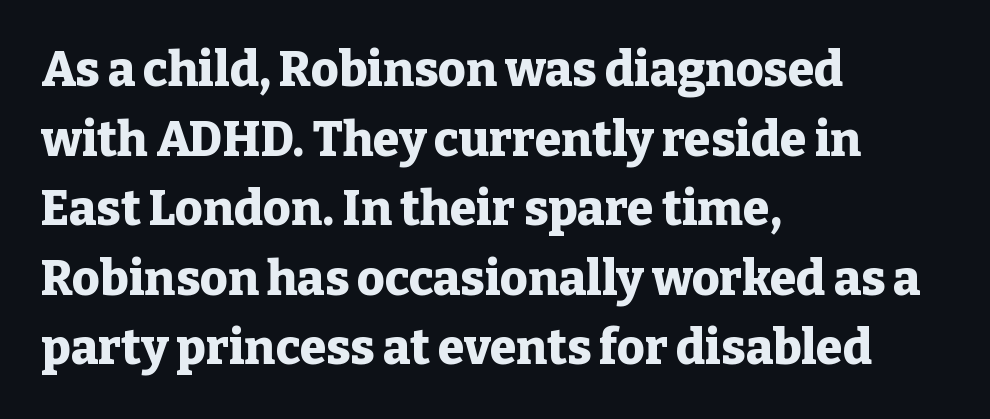
The paragraph has a hard left edge and a soft right edge. A normal amount of white space separates one row of letters from the next. The face used here is proportionally spaced, like ordinary book or web type. Glance below the letters and you will spot only blank space. Strong, thick strokes mark this as bold type. The face used here is rendered with its standard letterfit.
